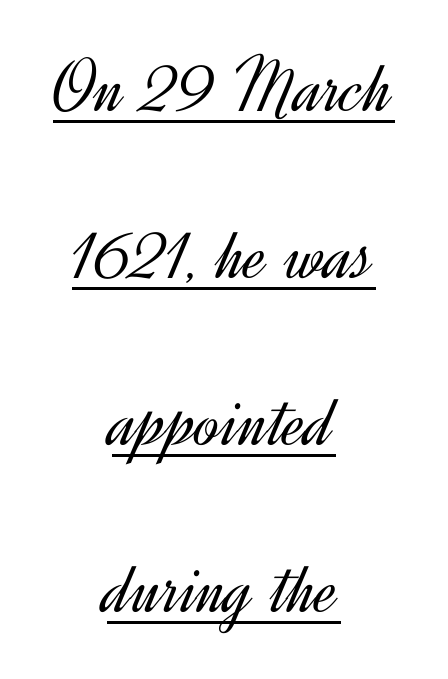
Q: Is the text bold? A: No.
Q: Is the text italic (slanted)? A: Yes.
Q: Is the typeface a serif or a sans-serif typeface? A: Sans-serif.
Q: Is the text underlined? A: Yes.
Q: How is the paragraph aligned? A: Centered.
Q: Is the spacing between letters normal or unusually wide? A: Normal.
Q: Is the spacing between lines tight, normal or loose? A: Loose.
Q: Width (condensed, normal, or wide)? A: Normal.
Q: x-height? A: Small.
Q: Monospaced? A: No.
